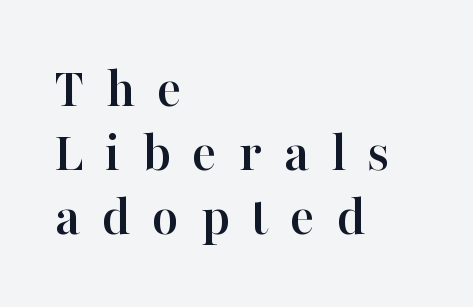
Does extra space separate the letters? Yes, quite a lot of it. The font family rendered here belongs to the serif group. A bare baseline throughout the passage. You could not count columns in this text — the font is proportionally spaced.
